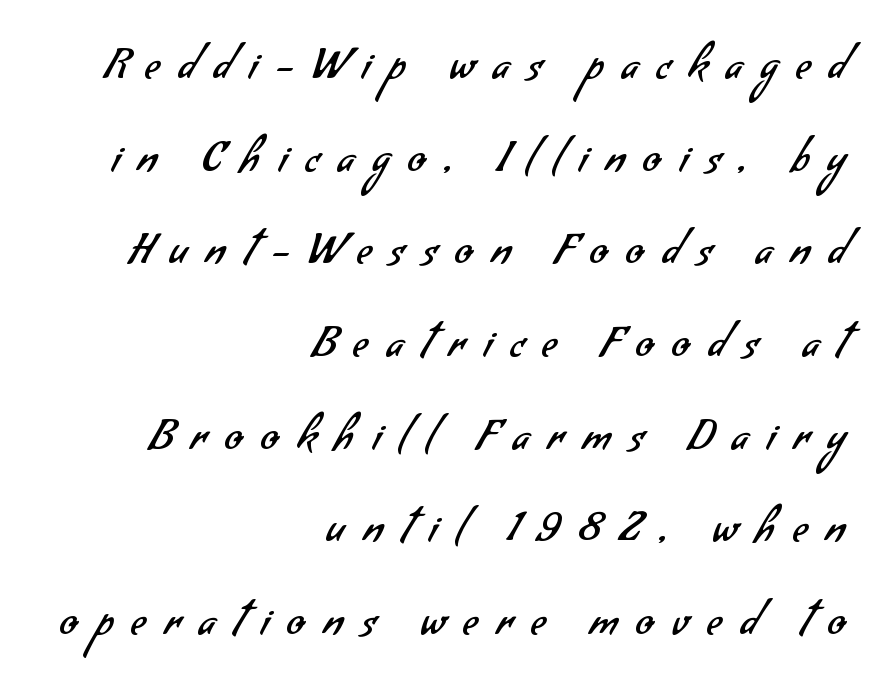
Q: Is the text bold? A: No.
Q: Is the typeface a serif or a sans-serif typeface? A: Sans-serif.
Q: Is the text underlined? A: No.
Q: How is the paragraph aligned? A: Right-aligned.
Q: Is the spacing between letters normal or unusually wide? A: Unusually wide.
Q: Is the spacing between lines tight, normal or loose? A: Loose.
Q: Width (condensed, normal, or wide)? A: Normal.
Q: Stroke contrast? A: Low.
Q: x-height? A: Small.
Q: Monospaced? A: No.
